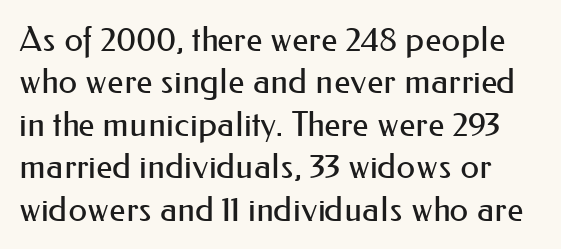
Q: Is the text bold? A: No.
Q: Is the text italic (slanted)? A: No, it is upright.
Q: Is the typeface a serif or a sans-serif typeface? A: Sans-serif.
Q: Is the text underlined? A: No.
Q: Is the spacing between letters normal or unusually wide? A: Normal.
Q: Is the spacing between lines tight, normal or loose? A: Normal.
Q: Width (condensed, normal, or wide)? A: Normal.
Q: Stroke contrast? A: Medium.
Q: x-height? A: Small.
Q: Monospaced? A: No.
